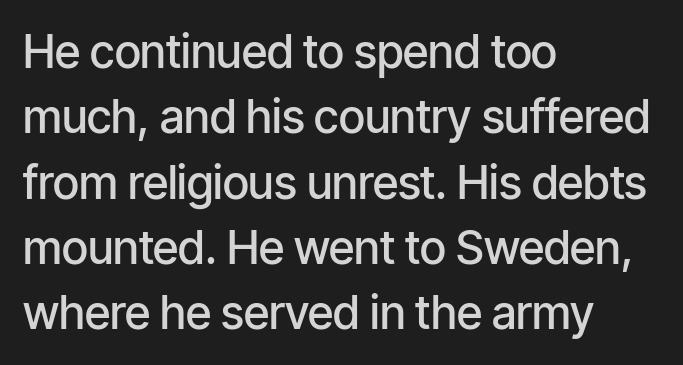
{"serif": "no", "italic": "no", "bold": "semi", "weight": "semibold", "width": "condensed", "stroke_contrast": "low", "x_height": "medium", "monospaced": "no", "underline": "no", "align": "left", "line_spacing": "normal", "line_spacing_ratio": 1.42, "letter_spacing": "normal", "letter_spacing_em": 0.0, "glyph_px": 46}
